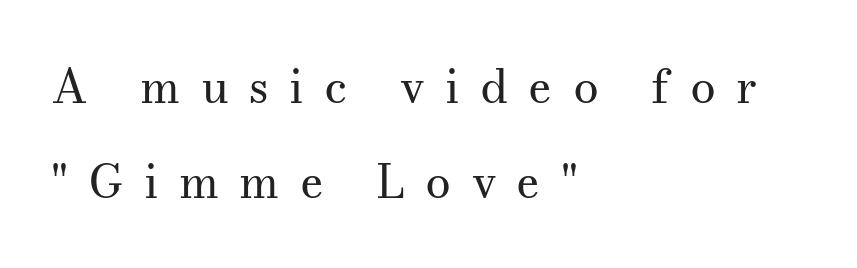
{"serif": "yes", "italic": "no", "bold": "no", "weight": "regular", "width": "normal", "stroke_contrast": "medium", "x_height": "small", "monospaced": "no", "underline": "no", "align": "left", "line_spacing": "loose", "line_spacing_ratio": 2.06, "letter_spacing": "wide", "letter_spacing_em": 0.44, "glyph_px": 46}
